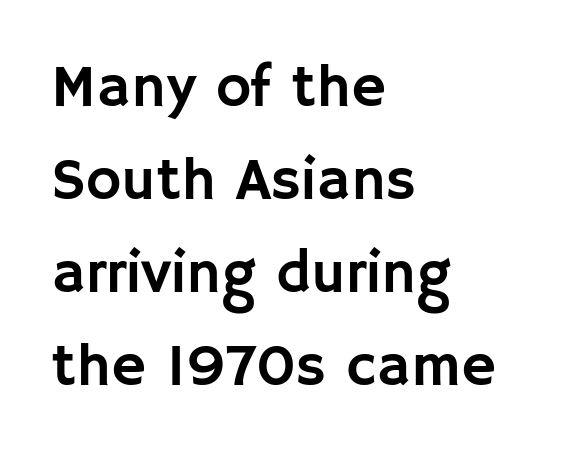
No feet cap the strokes, marking this as sans-serif type. The typography opts for an upright posture over an oblique one. Each word holds together tightly as a unit, with standard inter-letter gaps. The passage shown stacks its lines at a standard gap.
